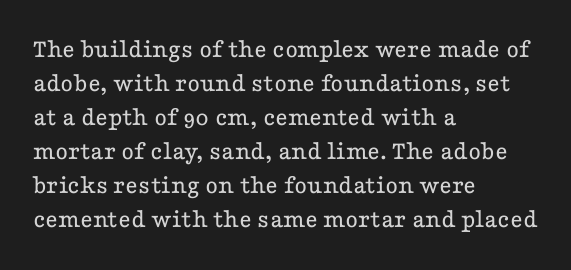
Vertically, the passage feels balanced, rows spaced as you'd expect. The strip under each line holds only bare page. Weight: in the light-to-regular range. Glyph-to-glyph distance matches everyday printed text.
